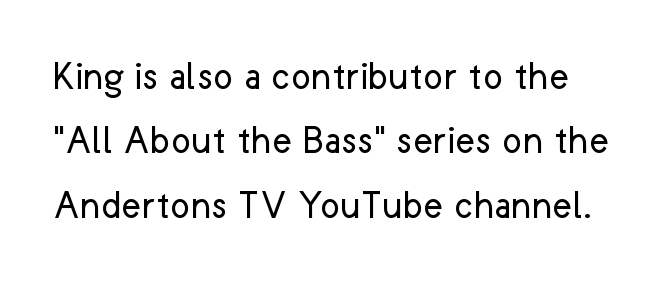
{"serif": "no", "italic": "no", "bold": "no", "weight": "regular", "width": "normal", "stroke_contrast": "low", "x_height": "medium", "monospaced": "no", "underline": "no", "line_spacing": "normal", "line_spacing_ratio": 1.53, "letter_spacing": "normal", "letter_spacing_em": 0.0, "glyph_px": 42}
